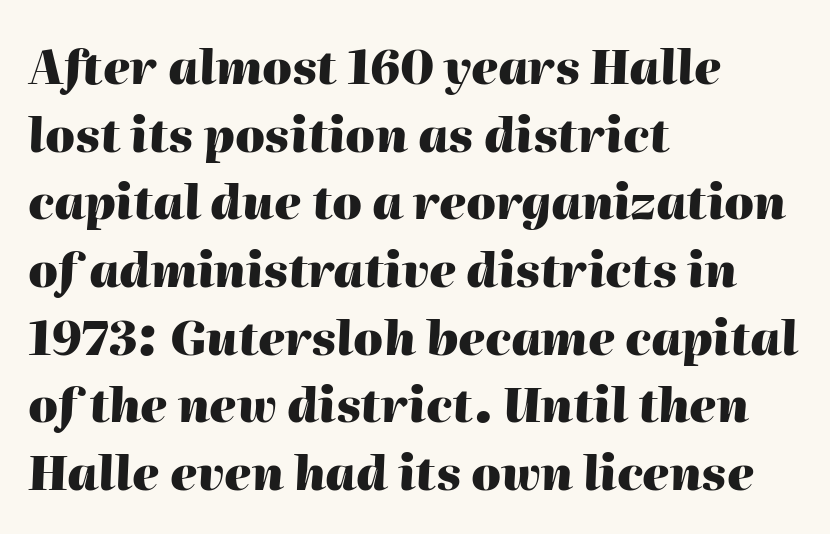
The image shows 47 px heavy type, italic (leaning right); set left-aligned, normal line spacing (1.44x), normal letter spacing, not underlined; high stroke contrast and a medium x-height.
